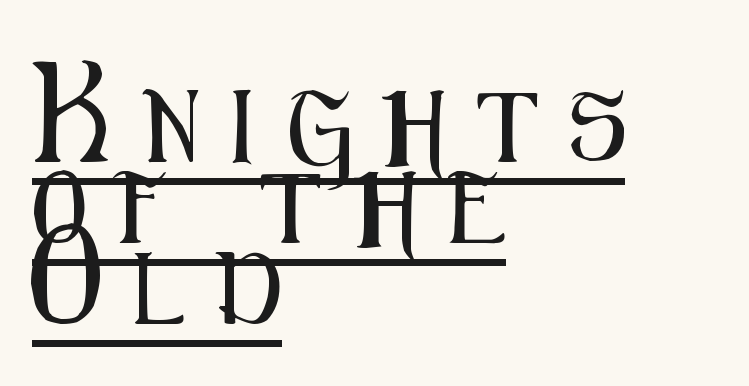
The image shows 71 px condensed type, upright; set left-aligned, tight line spacing (1.14x), unusually wide letter spacing (+0.45 em), underlined; medium stroke contrast and a medium x-height.
